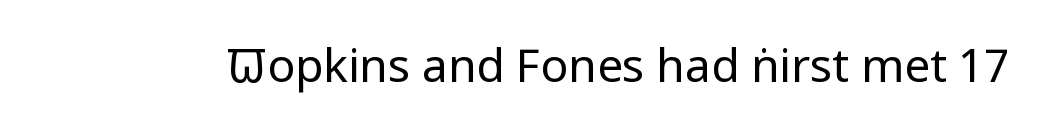
Q: Is the text bold? A: No.
Q: Is the text italic (slanted)? A: No, it is upright.
Q: Is the typeface a serif or a sans-serif typeface? A: Sans-serif.
Q: Is the text underlined? A: No.
Q: Is the spacing between letters normal or unusually wide? A: Normal.
Q: Width (condensed, normal, or wide)? A: Condensed.
Q: Stroke contrast? A: Low.
Q: x-height? A: Large.
Q: Monospaced? A: No.
